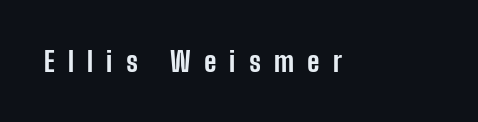
The typesetting leans heavy: a genuine bold. The letters carry no serifs — their stems end cleanly without finishing strokes. Words appear elongated and porous because spacing is wide. Note the varied advance widths — an 'i' is clearly narrower than an 'm'. The gap between lines stays unmarked. Nope, not italic — everything's standing straight.
